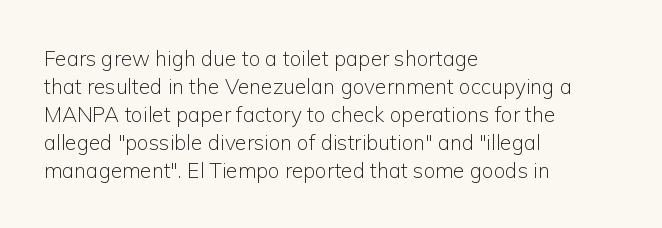
The image shows 21 px text type, upright; set left-aligned, normal line spacing (1.33x), normal letter spacing, not underlined.
